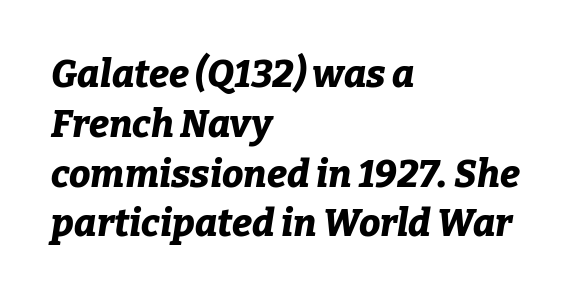
Q: Is the text bold? A: Yes.
Q: Is the text italic (slanted)? A: Yes, it leans right by about 9 degrees.
Q: Is the text underlined? A: No.
Q: How is the paragraph aligned? A: Left-aligned.
Q: Is the spacing between letters normal or unusually wide? A: Normal.
Q: Is the spacing between lines tight, normal or loose? A: Normal.
Q: Width (condensed, normal, or wide)? A: Normal.
Q: Stroke contrast? A: Low.
Q: x-height? A: Medium.
Q: Monospaced? A: No.
